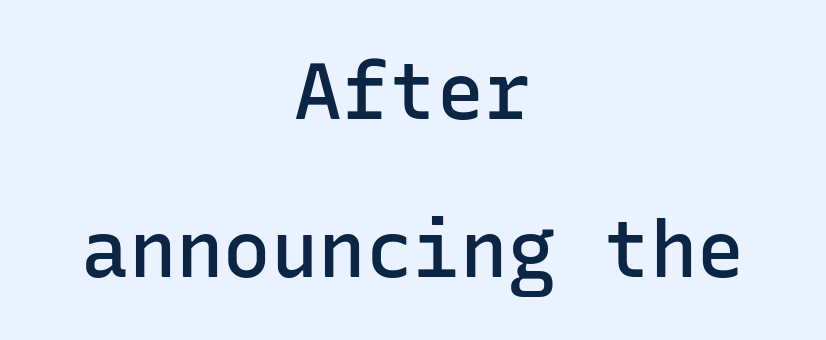
Q: Is the text bold? A: Semi-bold.
Q: Is the text italic (slanted)? A: No, it is upright.
Q: Is the typeface a serif or a sans-serif typeface? A: Sans-serif.
Q: Is the text underlined? A: No.
Q: How is the paragraph aligned? A: Centered.
Q: Is the spacing between letters normal or unusually wide? A: Normal.
Q: Is the spacing between lines tight, normal or loose? A: Loose.
Q: Width (condensed, normal, or wide)? A: Normal.
Q: Stroke contrast? A: Low.
Q: x-height? A: Medium.
Q: Monospaced? A: Yes.
